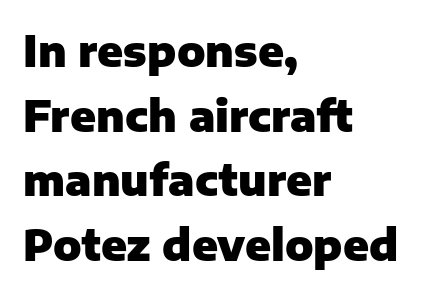
Q: Is the text bold? A: Yes.
Q: Is the text italic (slanted)? A: No, it is upright.
Q: Is the typeface a serif or a sans-serif typeface? A: Sans-serif.
Q: Is the text underlined? A: No.
Q: How is the paragraph aligned? A: Left-aligned.
Q: Is the spacing between letters normal or unusually wide? A: Normal.
Q: Is the spacing between lines tight, normal or loose? A: Normal.
Q: Width (condensed, normal, or wide)? A: Normal.
Q: Stroke contrast? A: Low.
Q: x-height? A: Medium.
Q: Monospaced? A: No.
